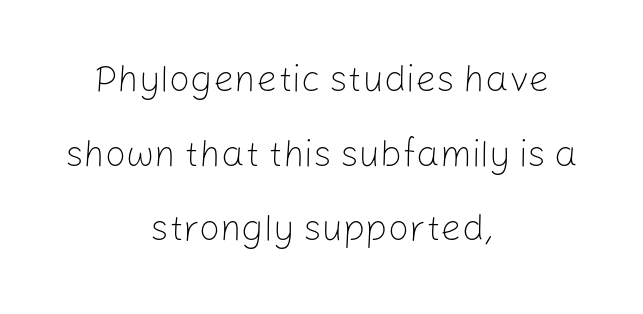
The image shows 37 px light sans-serif type, upright; set centered, loose line spacing (2.02x), normal letter spacing, not underlined; low stroke contrast and a medium x-height.
